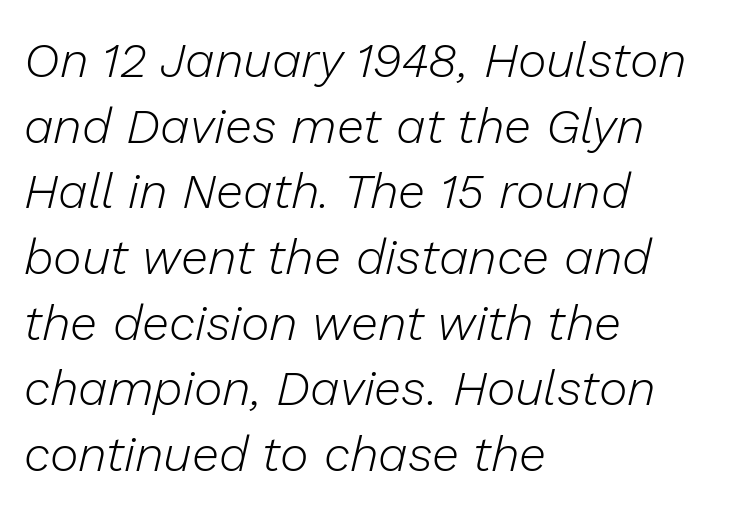
The image shows 49 px light type, italic (leaning right); set left-aligned, normal line spacing (1.34x), normal letter spacing, not underlined; low stroke contrast and a medium x-height.
